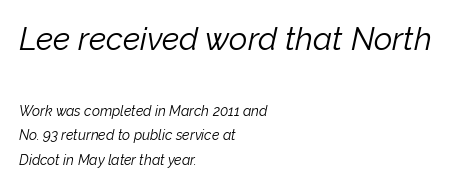
{"italic": "yes", "lean": "right", "slant_degrees": 12, "bold": "no", "weight": "light", "width": "normal", "stroke_contrast": "low", "x_height": "medium", "monospaced": "no", "underline": "no", "align": "left", "line_spacing_ratio": 1.78, "letter_spacing": "normal", "letter_spacing_em": 0.0, "larger_block": "first", "size_ratio": 2.29, "glyph_px": 32}
